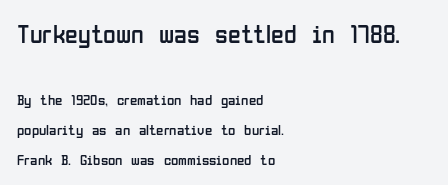
If you drew a line through each stem, it would be perfectly vertical. Visually, the top section dominates because its glyphs are scaled up. Does the leading feel generous? Absolutely, it's lavish. Check the space under the baseline: it is left empty. Spacing between characters is what you'd get straight out of the box.
